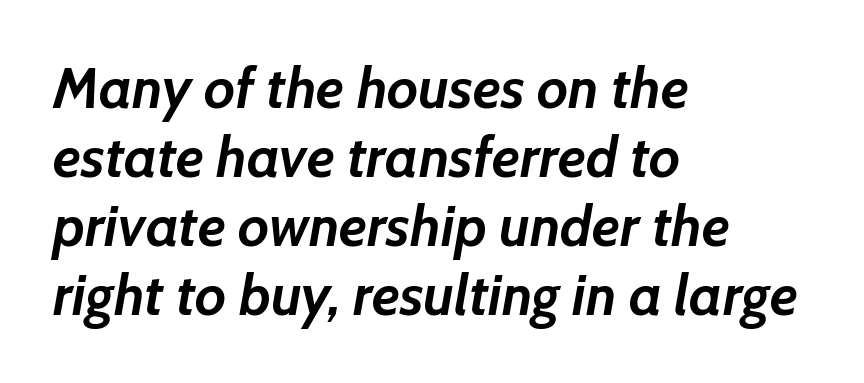
Q: Is the text bold? A: Yes.
Q: Is the text italic (slanted)? A: Yes, it leans right by about 7 degrees.
Q: Is the text underlined? A: No.
Q: How is the paragraph aligned? A: Left-aligned.
Q: Is the spacing between letters normal or unusually wide? A: Normal.
Q: Width (condensed, normal, or wide)? A: Normal.
Q: Stroke contrast? A: Low.
Q: x-height? A: Medium.
Q: Monospaced? A: No.
